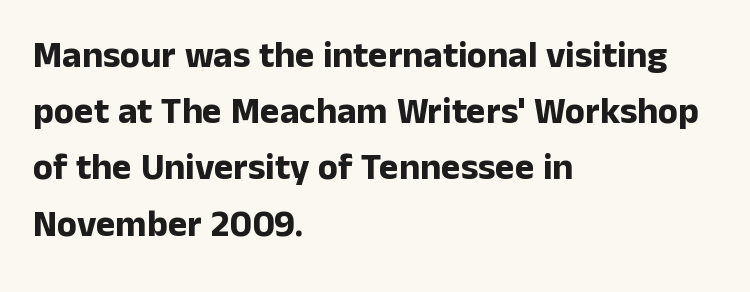
The image shows 37 px bold sans-serif type, upright; set left-aligned, normal line spacing (1.52x), normal letter spacing, not underlined; low stroke contrast and a medium x-height.
